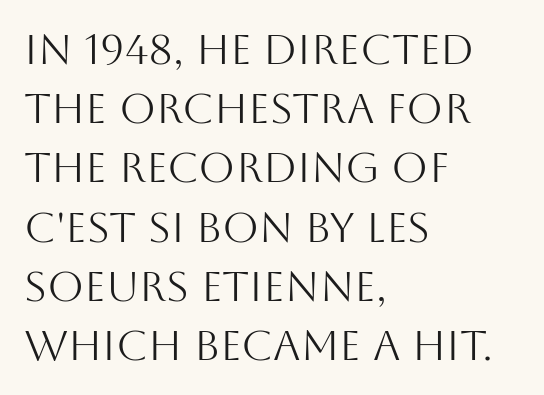
Q: Is the text bold? A: No.
Q: Is the text italic (slanted)? A: No, it is upright.
Q: Is the typeface a serif or a sans-serif typeface? A: Sans-serif.
Q: Is the text underlined? A: No.
Q: How is the paragraph aligned? A: Left-aligned.
Q: Is the spacing between letters normal or unusually wide? A: Normal.
Q: Is the spacing between lines tight, normal or loose? A: Normal.
Q: Width (condensed, normal, or wide)? A: Normal.
Q: Stroke contrast? A: Medium.
Q: x-height? A: Large.
Q: Monospaced? A: No.
